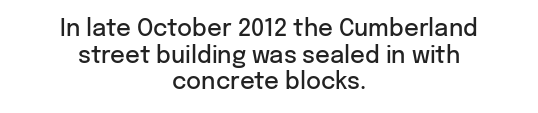
{"italic": "no", "bold": "semi", "underline": "no", "align": "center", "line_spacing_ratio": 1.16, "letter_spacing": "normal", "letter_spacing_em": 0.0, "glyph_px": 23}
